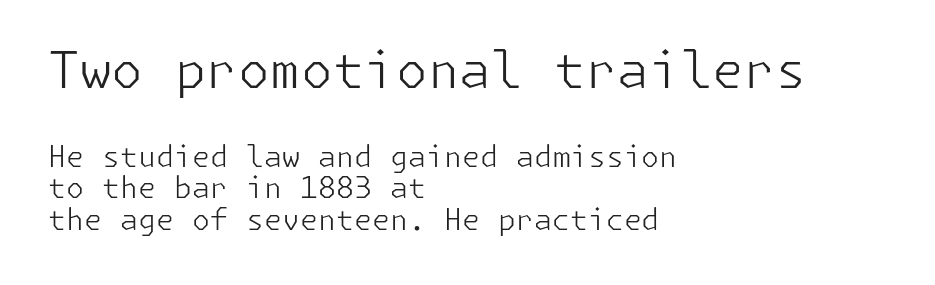
Q: Is the text bold? A: No.
Q: Is the text italic (slanted)? A: No, it is upright.
Q: Is the typeface a serif or a sans-serif typeface? A: Sans-serif.
Q: Is the text underlined? A: No.
Q: How is the paragraph aligned? A: Left-aligned.
Q: Is the spacing between letters normal or unusually wide? A: Normal.
Q: Is the spacing between lines tight, normal or loose? A: Tight.
Q: Which block of text is set in a larger size, the first (top) or the second (bottom)? A: The first (top) one.
Q: Width (condensed, normal, or wide)? A: Normal.
Q: Stroke contrast? A: Low.
Q: x-height? A: Medium.
